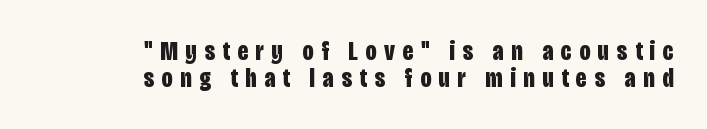
Q: Is the text bold? A: Yes.
Q: Is the text italic (slanted)? A: No, it is upright.
Q: Is the text underlined? A: No.
Q: How is the paragraph aligned? A: Right-aligned.
Q: Is the spacing between letters normal or unusually wide? A: Unusually wide.
Q: Is the spacing between lines tight, normal or loose? A: Tight.
